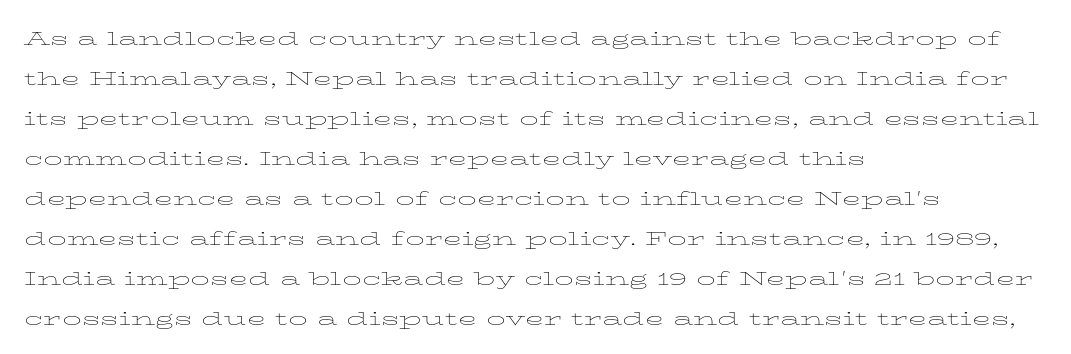
The area under the type is left untouched. A typesetter would mark this as roman, not italic. What's the leading like? Ordinary, nothing unusual. A typesetter would call this zero additional tracking. Which margin do the lines hug? The left one — the right edge is uneven. The cut favours lightness, reaching ordinary text weight at its darkest.
